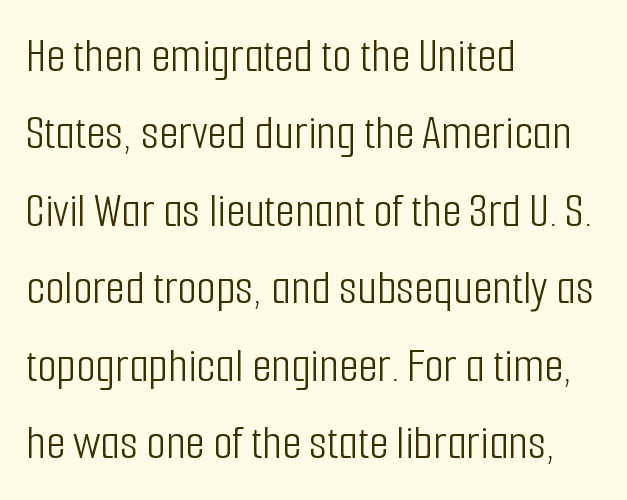
Q: Is the text bold? A: No.
Q: Is the text italic (slanted)? A: No, it is upright.
Q: Is the typeface a serif or a sans-serif typeface? A: Sans-serif.
Q: Is the text underlined? A: No.
Q: How is the paragraph aligned? A: Left-aligned.
Q: Is the spacing between letters normal or unusually wide? A: Normal.
Q: Is the spacing between lines tight, normal or loose? A: Normal.
Q: Width (condensed, normal, or wide)? A: Condensed.
Q: Stroke contrast? A: Low.
Q: x-height? A: Medium.
Q: Monospaced? A: No.
